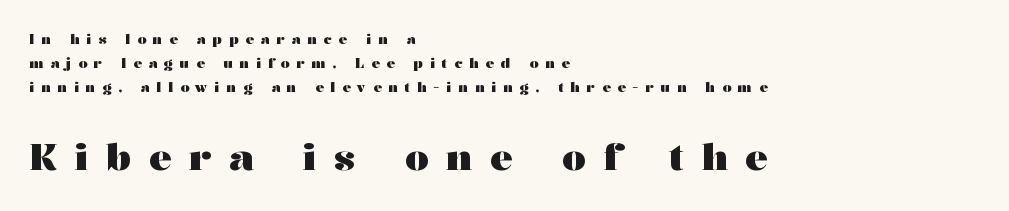
The image shows 37 px heavy, wide serif type, upright; set left-aligned, line spacing 1.72x, unusually wide letter spacing (+0.48 em), not underlined; the second (bottom) block is 2.64x larger; medium stroke contrast and a medium x-height.
